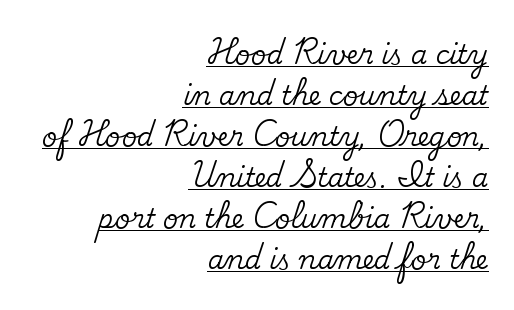
{"underline": "yes", "align": "right", "line_spacing": "normal", "line_spacing_ratio": 1.58, "letter_spacing": "normal", "letter_spacing_em": 0.0, "glyph_px": 26}
